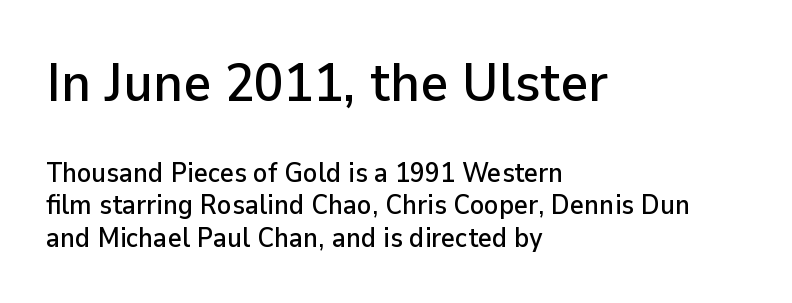
The image shows 54 px sans-serif type, upright; set left-aligned, line spacing 1.2x, normal letter spacing, not underlined; the first (top) block is 2.0x larger; low stroke contrast and a medium x-height.
